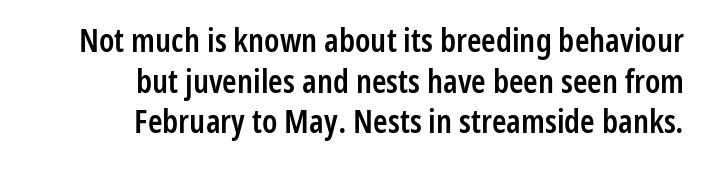
{"serif": "no", "italic": "no", "bold": "semi", "weight": "semibold", "width": "condensed", "stroke_contrast": "low", "x_height": "medium", "monospaced": "no", "underline": "no", "align": "right", "line_spacing_ratio": 1.23, "letter_spacing": "normal", "letter_spacing_em": 0.0, "glyph_px": 33}
